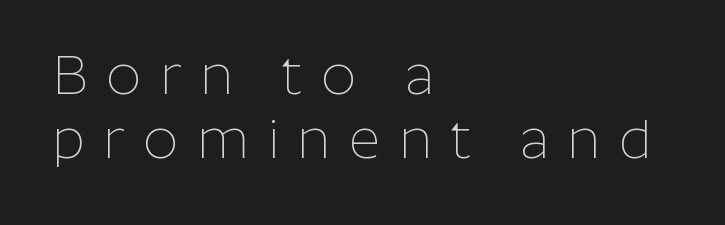
Q: Is the text bold? A: No.
Q: Is the text italic (slanted)? A: No, it is upright.
Q: Is the typeface a serif or a sans-serif typeface? A: Sans-serif.
Q: Is the text underlined? A: No.
Q: How is the paragraph aligned? A: Left-aligned.
Q: Is the spacing between letters normal or unusually wide? A: Unusually wide.
Q: Width (condensed, normal, or wide)? A: Normal.
Q: Stroke contrast? A: Low.
Q: x-height? A: Medium.
Q: Monospaced? A: No.
